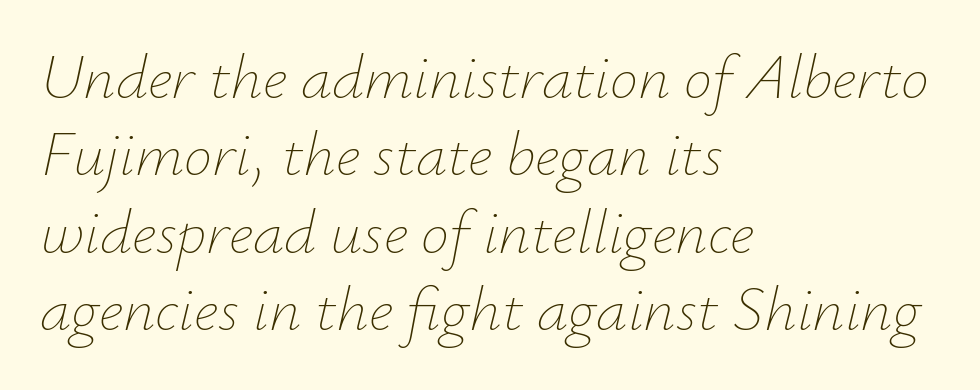
Note the varied advance widths — an 'i' is clearly narrower than an 'm'. Notice how the stems are inclined rather than vertical — that's the hallmark of italics. The letters look calm and open, with moderate or lighter stems. The space directly below the letters is spotless. Does extra space separate the letters? No, they use regular spacing. These lines stack with their left ends in a neat column.
